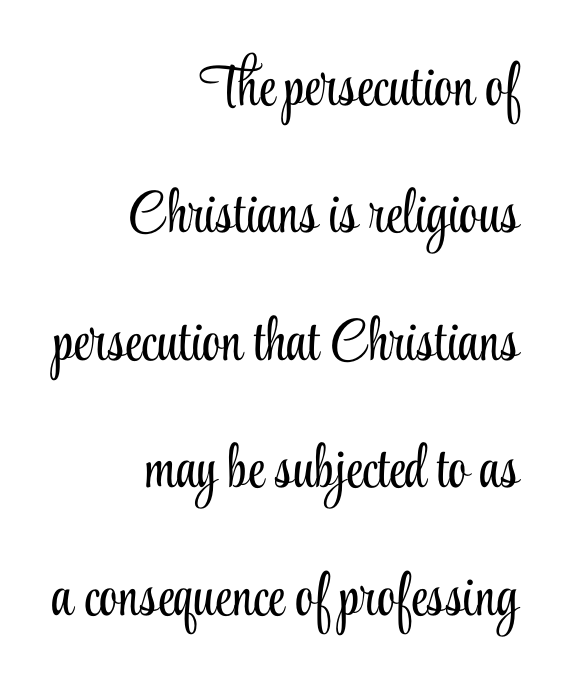
The lines are spread far apart with generous leading. Decoration check: the copy has no underline. These glyphs show unthickened strokes, regular width or finer. Do the characters align in a grid? No, the font is proportional.
